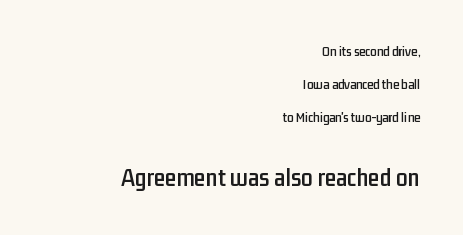
The image shows 26 px text type, upright; set right-aligned, loose line spacing (2.36x), normal letter spacing, not underlined; the second (bottom) block is 1.86x larger.
